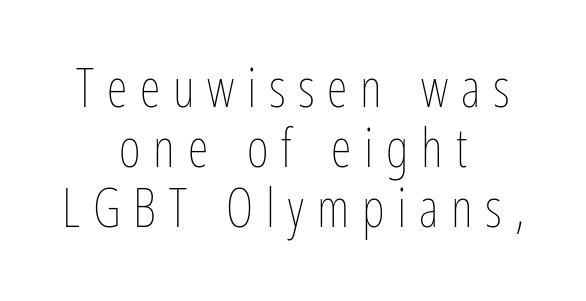
Q: Is the text bold? A: No.
Q: Is the text italic (slanted)? A: No, it is upright.
Q: Is the text underlined? A: No.
Q: How is the paragraph aligned? A: Centered.
Q: Is the spacing between letters normal or unusually wide? A: Unusually wide.
Q: Is the spacing between lines tight, normal or loose? A: Tight.
Q: Width (condensed, normal, or wide)? A: Condensed.
Q: Stroke contrast? A: Low.
Q: x-height? A: Medium.
Q: Monospaced? A: No.
